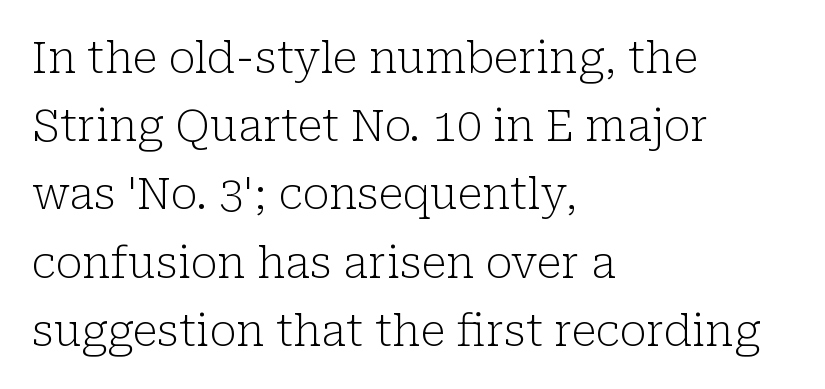
Q: Is the text bold? A: No.
Q: Is the text italic (slanted)? A: No, it is upright.
Q: Is the typeface a serif or a sans-serif typeface? A: Serif.
Q: Is the text underlined? A: No.
Q: How is the paragraph aligned? A: Left-aligned.
Q: Is the spacing between letters normal or unusually wide? A: Normal.
Q: Is the spacing between lines tight, normal or loose? A: Normal.
Q: Width (condensed, normal, or wide)? A: Normal.
Q: Stroke contrast? A: Low.
Q: x-height? A: Medium.
Q: Monospaced? A: No.
